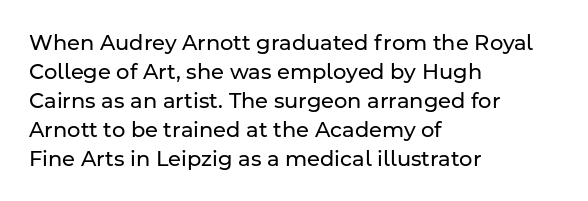
Letters rest on an invisible, unmarked baseline. Heaviness? Minimal to ordinary, like unemphasized prose. The rendering anchors every line to the left-hand side. The line-height multiplier appears to be the usual default.
